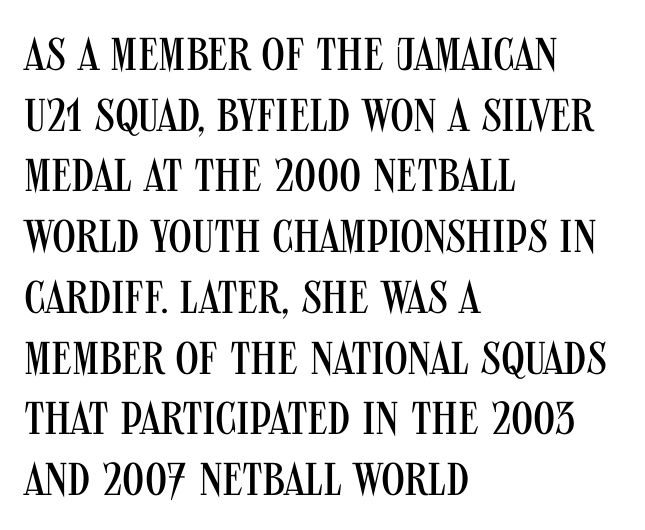
The image shows 46 px regular-weight, condensed sans-serif type, upright; set left-aligned, normal line spacing (1.32x), normal letter spacing, not underlined; medium stroke contrast and a large x-height.
